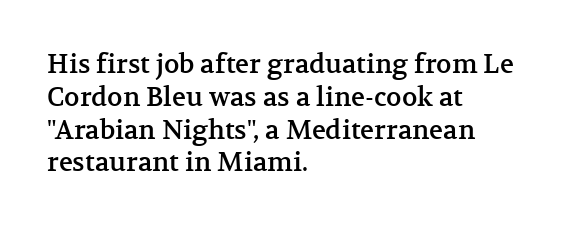
The image shows 26 px text type, upright; set left-aligned, normal line spacing (1.26x), normal letter spacing, not underlined.
